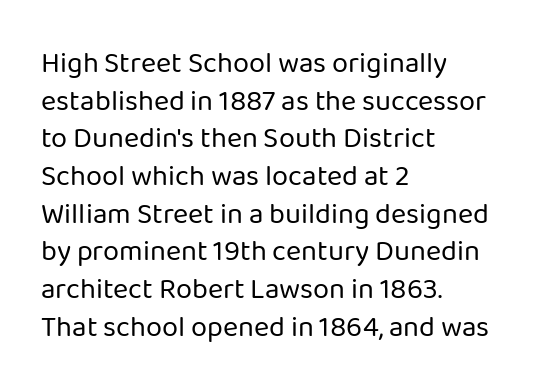
{"serif": "no", "italic": "no", "bold": "no", "weight": "regular", "width": "normal", "stroke_contrast": "low", "x_height": "medium", "monospaced": "no", "underline": "no", "align": "left", "line_spacing": "normal", "line_spacing_ratio": 1.3, "letter_spacing": "normal", "letter_spacing_em": 0.0, "glyph_px": 29}
